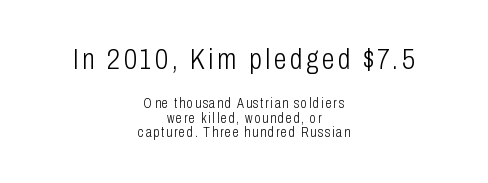
{"serif": "no", "italic": "no", "bold": "no", "weight": "light", "width": "condensed", "stroke_contrast": "low", "x_height": "medium", "monospaced": "no", "underline": "no", "align": "center", "line_spacing": "tight", "line_spacing_ratio": 1.01, "larger_block": "first", "size_ratio": 2.07, "glyph_px": 29}
